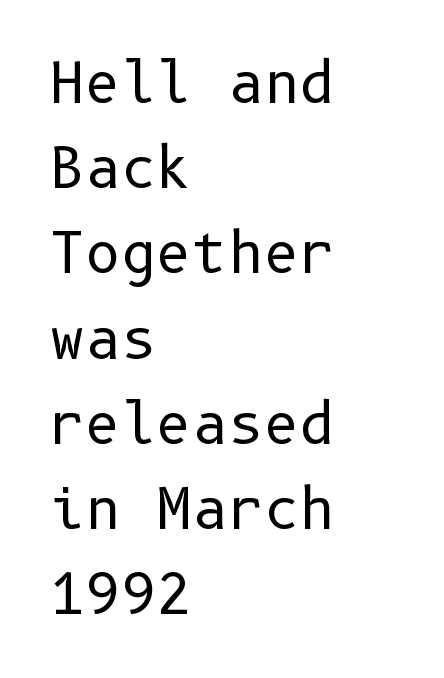
Short note: letters normally spaced. The lines in this sample share a left origin and differ only in where they stop. Each stroke keeps to a modest, everyday thickness or less. Stroke terminals: plain, sans-serif. Vertical strokes here are truly vertical.
